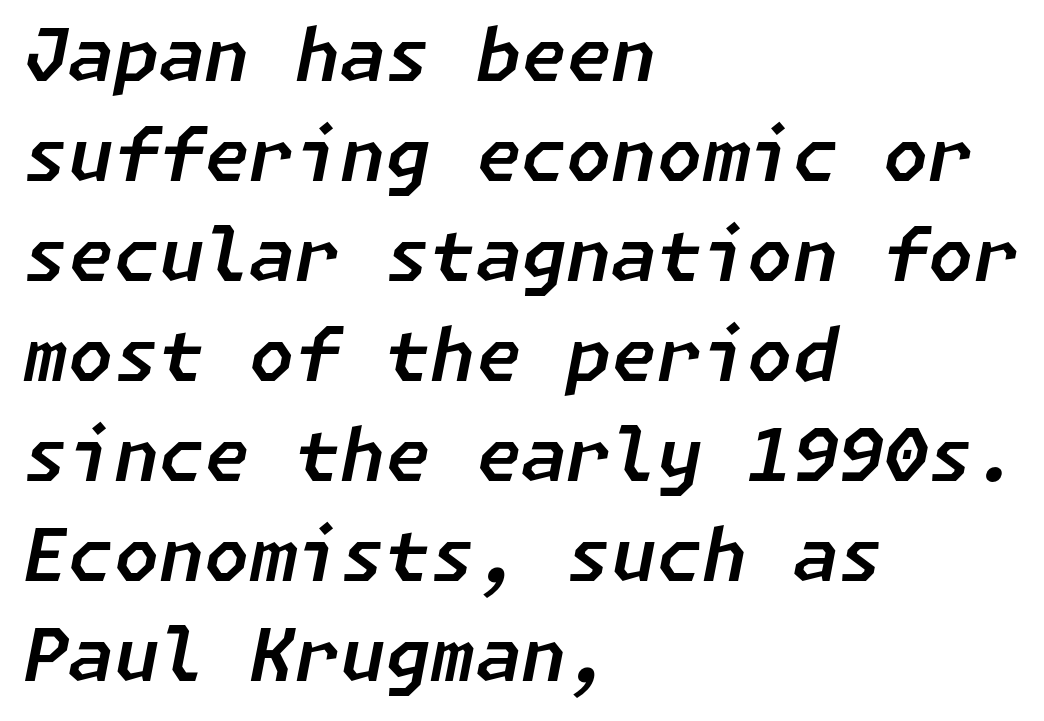
The image shows 73 px text type, italic (leaning right); set left-aligned, normal line spacing (1.37x), normal letter spacing, not underlined; low stroke contrast and a medium x-height.
